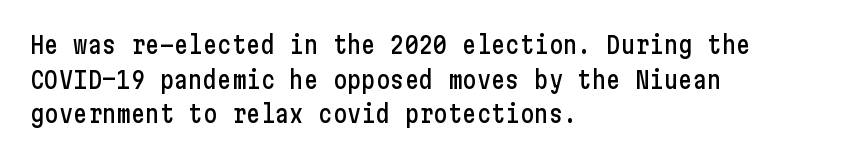
The compositor pushed each line to the left boundary. Compared with typical paragraphs, the rows here are spaced about the same. Here the glyphs are tracked normally, forming tight word shapes. Check the space under the baseline: it is left empty. You can tell it's not italic because the verticals are truly vertical.
